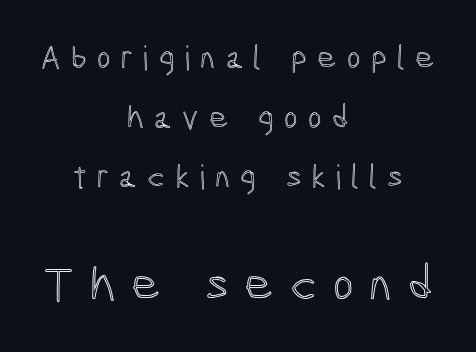
{"italic": "no", "width": "condensed", "x_height": "medium", "monospaced": "no", "underline": "no", "align": "center", "line_spacing_ratio": 1.81, "letter_spacing": "wide", "letter_spacing_em": 0.31, "larger_block": "second", "size_ratio": 1.52, "glyph_px": 50}
